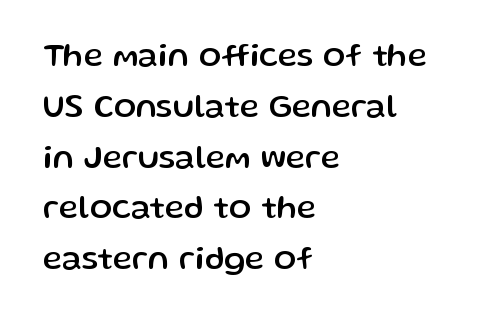
{"serif": "no", "italic": "no", "width": "normal", "stroke_contrast": "low", "x_height": "medium", "monospaced": "no", "underline": "no", "align": "left", "line_spacing": "normal", "line_spacing_ratio": 1.54, "letter_spacing": "normal", "letter_spacing_em": 0.0, "glyph_px": 33}
